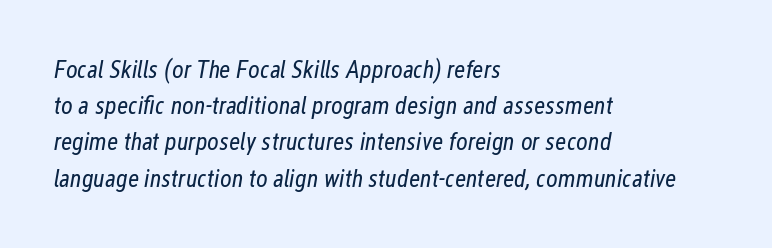
The image shows 25 px text type, italic (leaning right); set left-aligned, normal line spacing (1.45x), normal letter spacing, not underlined.
